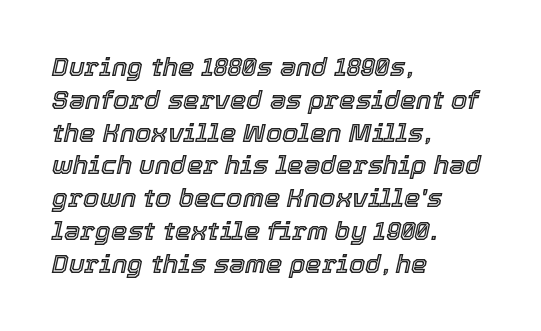
Q: Is the text italic (slanted)? A: Yes, it leans right by about 12 degrees.
Q: Is the text underlined? A: No.
Q: How is the paragraph aligned? A: Left-aligned.
Q: Is the spacing between letters normal or unusually wide? A: Normal.
Q: Is the spacing between lines tight, normal or loose? A: Normal.
